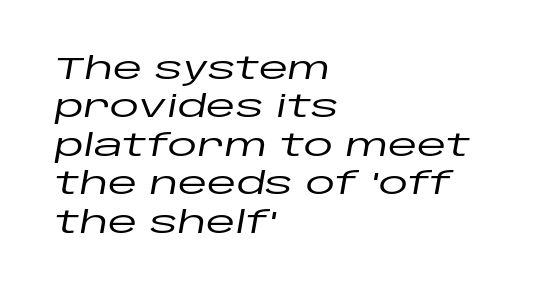
{"italic": "yes", "lean": "right", "slant_degrees": 10, "width": "wide", "stroke_contrast": "low", "x_height": "large", "monospaced": "no", "underline": "no", "align": "left", "line_spacing": "normal", "line_spacing_ratio": 1.28, "letter_spacing": "normal", "letter_spacing_em": 0.0, "glyph_px": 30}
